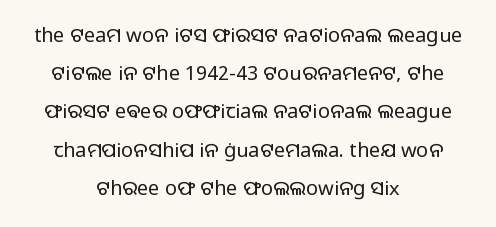
{"italic": "no", "bold": "no", "underline": "no", "align": "center", "line_spacing": "loose", "line_spacing_ratio": 1.91, "letter_spacing": "normal", "letter_spacing_em": 0.0, "glyph_px": 20}
